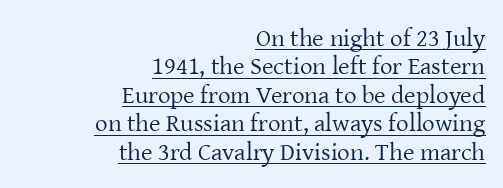
No chunkiness to these letters — they're not bold. Compared with typical paragraphs, the rows here are closer together. No italicization has been applied; the sample stays upright. This is underlined copy, the kind a proofreader might mark for attention. The passage is arranged like a letterhead date or caption credit — flush right.
